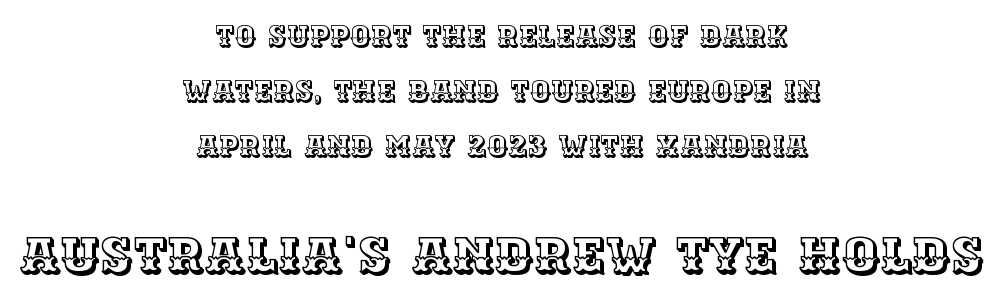
The image shows 51 px text type, upright; set centered, line spacing 1.89x, normal letter spacing, not underlined; the second (bottom) block is 1.76x larger; a large x-height.
